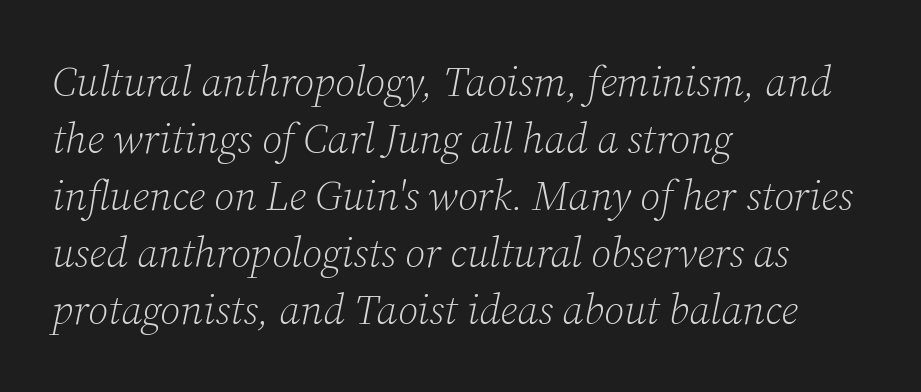
{"serif": "yes", "italic": "yes", "lean": "right", "slant_degrees": 12, "bold": "no", "weight": "light", "width": "normal", "stroke_contrast": "low", "x_height": "medium", "monospaced": "no", "underline": "no", "align": "left", "line_spacing": "normal", "line_spacing_ratio": 1.36, "letter_spacing": "normal", "letter_spacing_em": 0.0, "glyph_px": 42}
